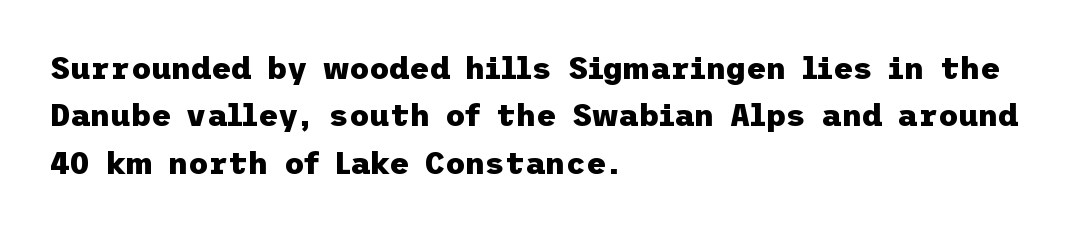
The image shows 31 px heavy sans-serif type, upright; set left-aligned, normal line spacing (1.53x), normal letter spacing, not underlined; low stroke contrast and a medium x-height.
